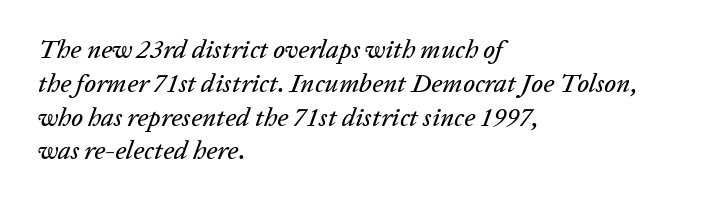
{"italic": "yes", "lean": "right", "slant_degrees": 20, "underline": "no", "align": "left", "line_spacing": "normal", "line_spacing_ratio": 1.3, "letter_spacing": "normal", "letter_spacing_em": 0.0, "glyph_px": 26}
